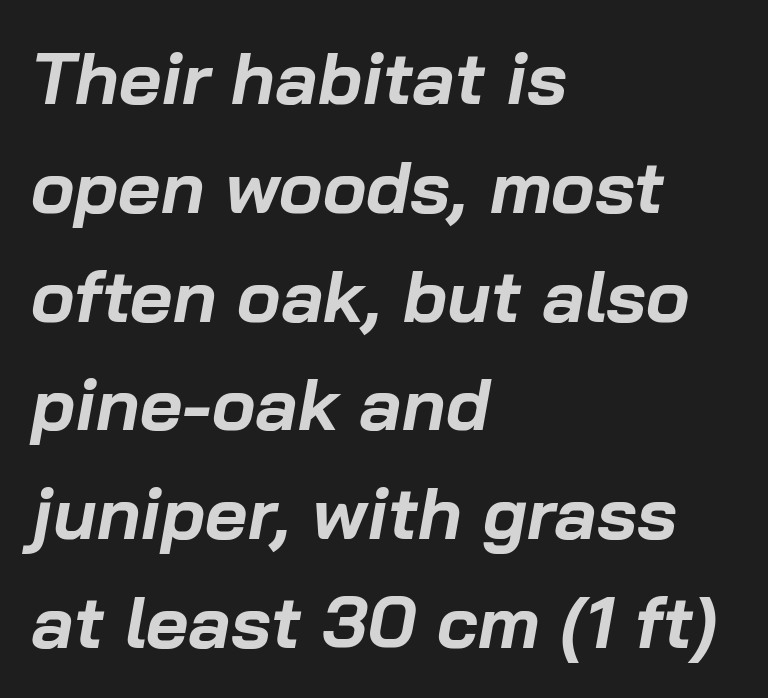
Typeset ragged right — the left edge is the straight one. The letters are bold, with thick, heavy strokes. Reading down the column, the eye jumps a familiar distance to each next line. How are the letters spaced? Ordinarily, with no added tracking. Notice how the stems are inclined rather than vertical — that's the hallmark of italics. Unmarked baselines from the first word to the last.
